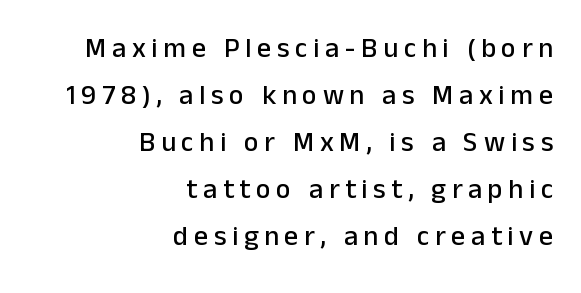
{"serif": "no", "italic": "no", "width": "normal", "stroke_contrast": "low", "x_height": "medium", "monospaced": "no", "underline": "no", "align": "right", "line_spacing": "normal", "line_spacing_ratio": 1.68, "letter_spacing": "wide", "letter_spacing_em": 0.2, "glyph_px": 28}
